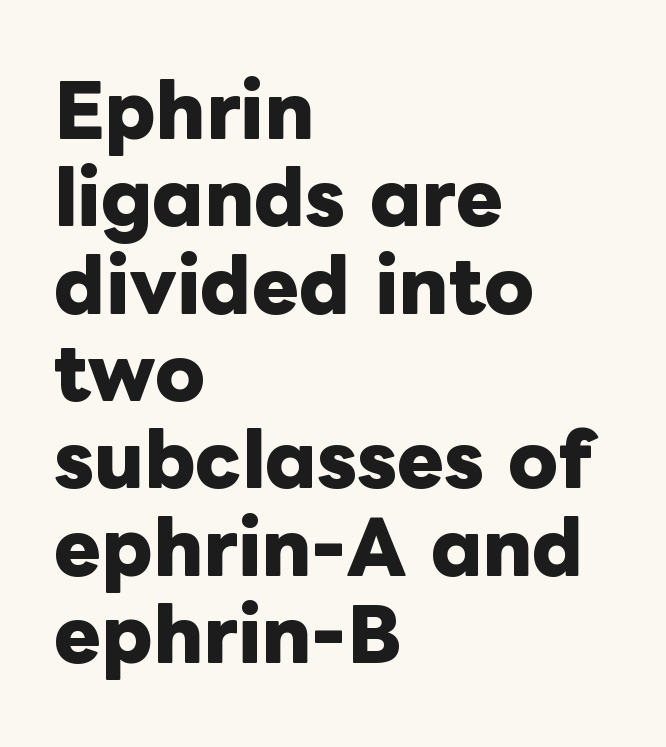
{"italic": "no", "bold": "yes", "weight": "heavy", "width": "normal", "stroke_contrast": "low", "x_height": "medium", "monospaced": "no", "underline": "no", "align": "left", "line_spacing_ratio": 1.23, "letter_spacing": "normal", "letter_spacing_em": 0.0, "glyph_px": 71}
